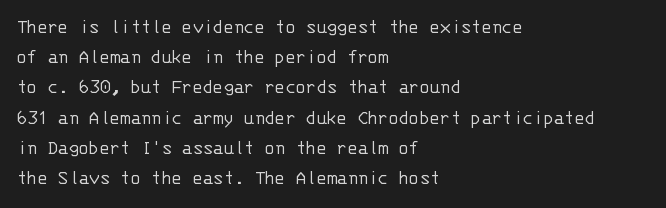
The image shows 21 px text type, upright; set left-aligned, normal line spacing (1.44x), normal letter spacing, not underlined.
